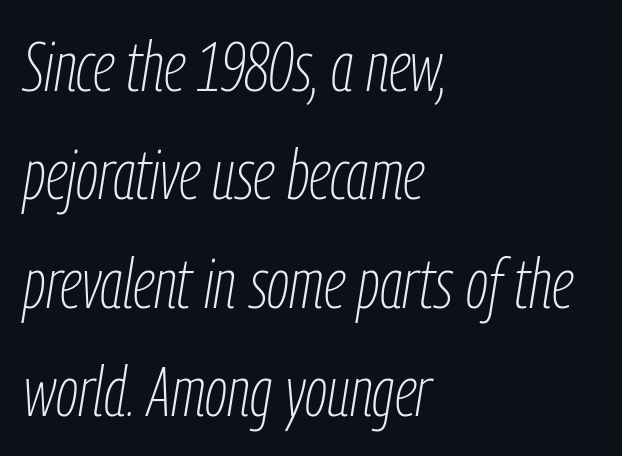
The image shows 70 px thin, condensed type, italic (leaning right); set left-aligned, normal line spacing (1.55x), normal letter spacing, not underlined; low stroke contrast and a medium x-height.
